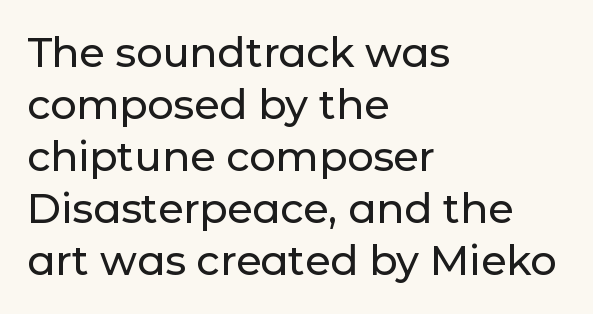
{"serif": "no", "italic": "no", "width": "normal", "stroke_contrast": "low", "x_height": "medium", "monospaced": "no", "underline": "no", "align": "left", "line_spacing": "normal", "line_spacing_ratio": 1.27, "letter_spacing": "normal", "letter_spacing_em": 0.0, "glyph_px": 41}
